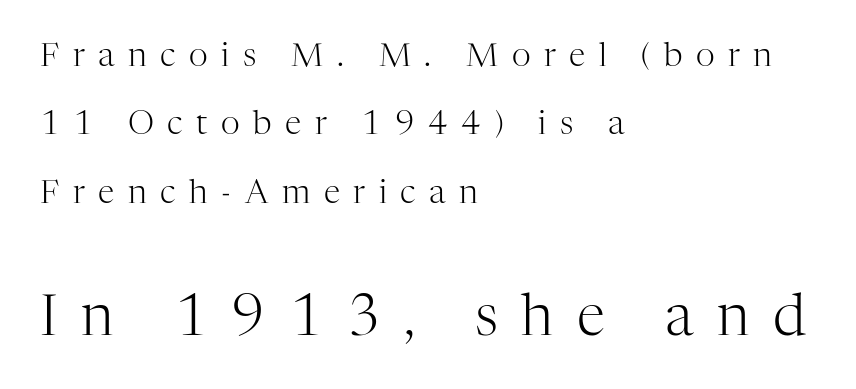
Q: Is the text bold? A: No.
Q: Is the text italic (slanted)? A: No, it is upright.
Q: Is the typeface a serif or a sans-serif typeface? A: Serif.
Q: Is the text underlined? A: No.
Q: How is the paragraph aligned? A: Left-aligned.
Q: Is the spacing between letters normal or unusually wide? A: Unusually wide.
Q: Is the spacing between lines tight, normal or loose? A: Loose.
Q: Which block of text is set in a larger size, the first (top) or the second (bottom)? A: The second (bottom) one.
Q: Width (condensed, normal, or wide)? A: Normal.
Q: Stroke contrast? A: High.
Q: x-height? A: Medium.
Q: Monospaced? A: No.
